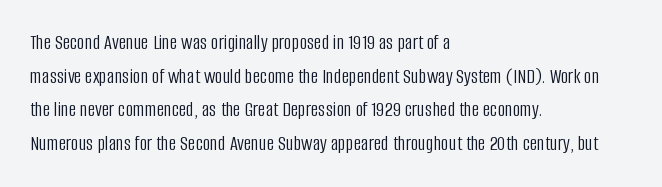
The image shows 21 px text type, upright; set left-aligned, normal line spacing (1.6x), normal letter spacing, not underlined.
